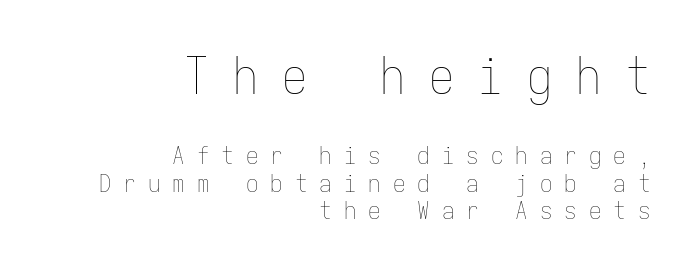
Q: Is the text bold? A: No.
Q: Is the text italic (slanted)? A: No, it is upright.
Q: Is the text underlined? A: No.
Q: How is the paragraph aligned? A: Right-aligned.
Q: Is the spacing between letters normal or unusually wide? A: Unusually wide.
Q: Is the spacing between lines tight, normal or loose? A: Tight.
Q: Which block of text is set in a larger size, the first (top) or the second (bottom)? A: The first (top) one.
Q: Width (condensed, normal, or wide)? A: Condensed.
Q: Stroke contrast? A: Low.
Q: x-height? A: Medium.
Q: Monospaced? A: Yes.
